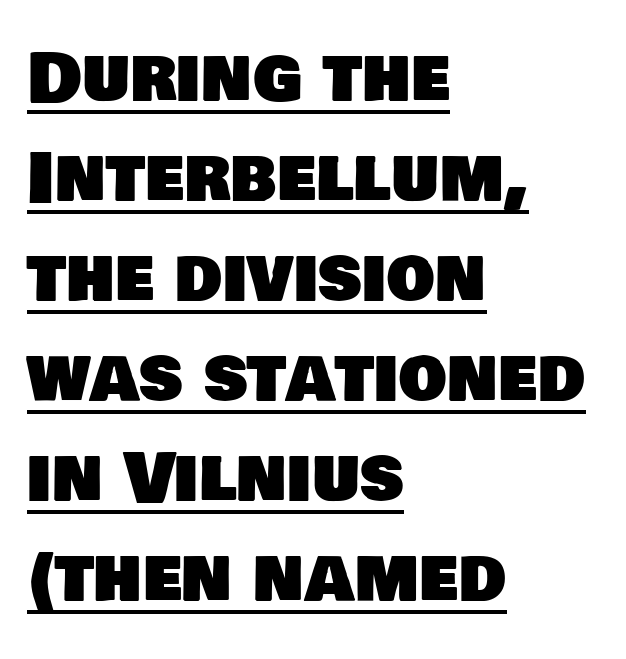
The image shows 68 px sans-serif type; set left-aligned, normal line spacing (1.47x), normal letter spacing, underlined; low stroke contrast and a large x-height.
